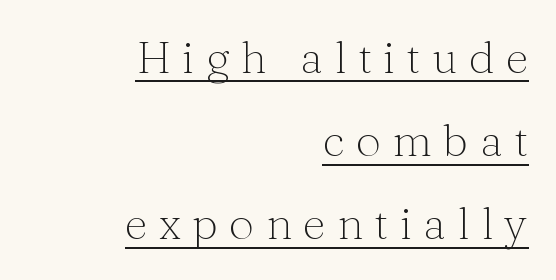
{"serif": "yes", "italic": "no", "bold": "no", "weight": "light", "width": "normal", "stroke_contrast": "medium", "x_height": "medium", "monospaced": "no", "underline": "yes", "align": "right", "line_spacing_ratio": 1.85, "letter_spacing": "wide", "letter_spacing_em": 0.25, "glyph_px": 45}
